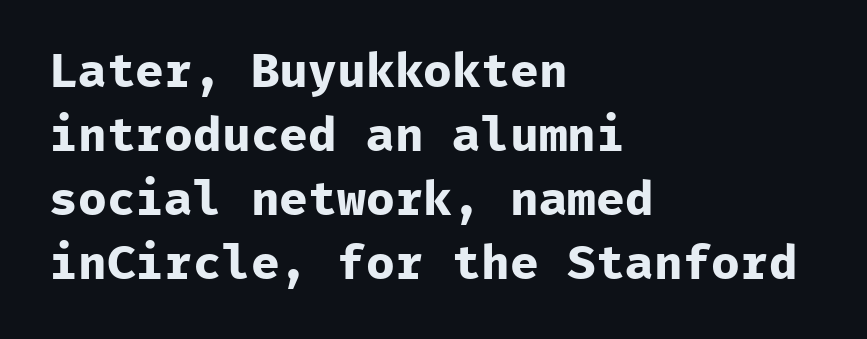
Q: Is the text bold? A: Yes.
Q: Is the text italic (slanted)? A: No, it is upright.
Q: Is the typeface a serif or a sans-serif typeface? A: Sans-serif.
Q: Is the text underlined? A: No.
Q: How is the paragraph aligned? A: Left-aligned.
Q: Is the spacing between letters normal or unusually wide? A: Normal.
Q: Is the spacing between lines tight, normal or loose? A: Normal.
Q: Width (condensed, normal, or wide)? A: Normal.
Q: Stroke contrast? A: Low.
Q: x-height? A: Medium.
Q: Monospaced? A: Yes.
